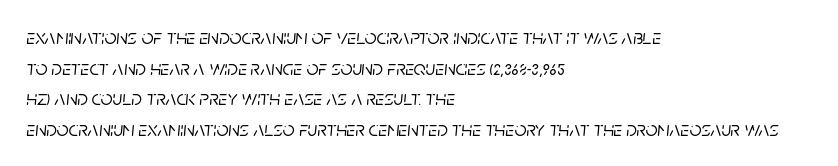
Q: Is the text italic (slanted)? A: Yes, it leans right by about 5 degrees.
Q: Is the text underlined? A: No.
Q: How is the paragraph aligned? A: Left-aligned.
Q: Is the spacing between letters normal or unusually wide? A: Normal.
Q: Is the spacing between lines tight, normal or loose? A: Normal.
